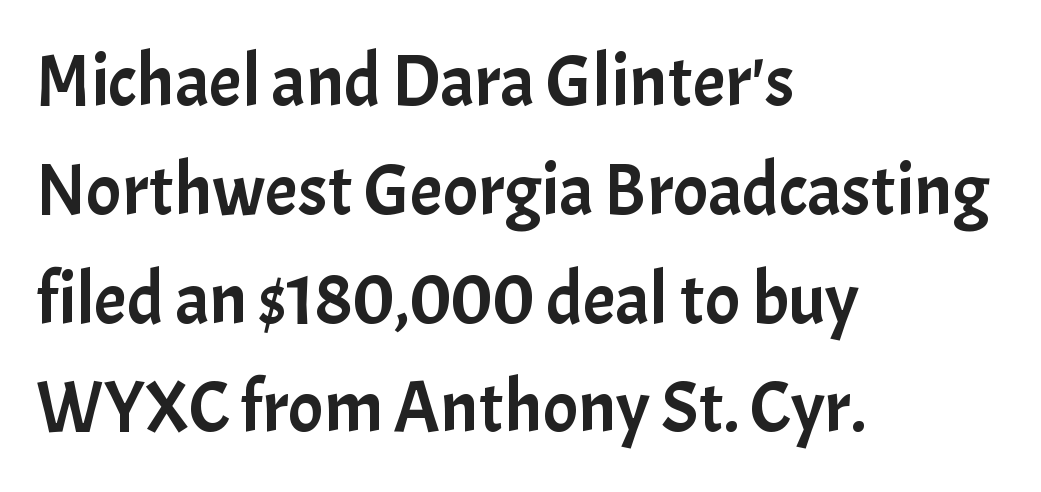
This rendering uses left alignment, leaving the right contour irregular. Regarding serifs, this sample does without them. This sample uses plain, unmodified letter spacing. Beneath every word, the page is bare. The letters advance in unequal steps, a hallmark of proportional type. Does the leading feel generous? No, just average.
